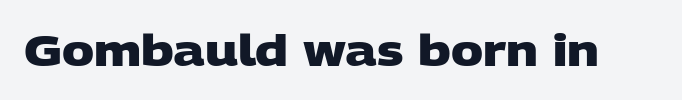
Q: Is the text bold? A: Yes.
Q: Is the typeface a serif or a sans-serif typeface? A: Sans-serif.
Q: Is the text underlined? A: No.
Q: Is the spacing between letters normal or unusually wide? A: Normal.
Q: Width (condensed, normal, or wide)? A: Wide.
Q: Stroke contrast? A: Low.
Q: x-height? A: Large.
Q: Monospaced? A: No.
